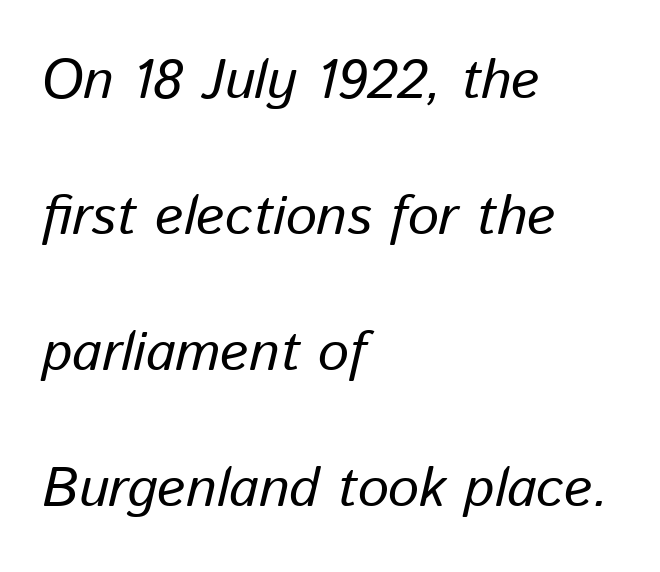
The image shows 55 px text type, italic (leaning right); set left-aligned, loose line spacing (2.47x), normal letter spacing, not underlined; low stroke contrast and a medium x-height.
